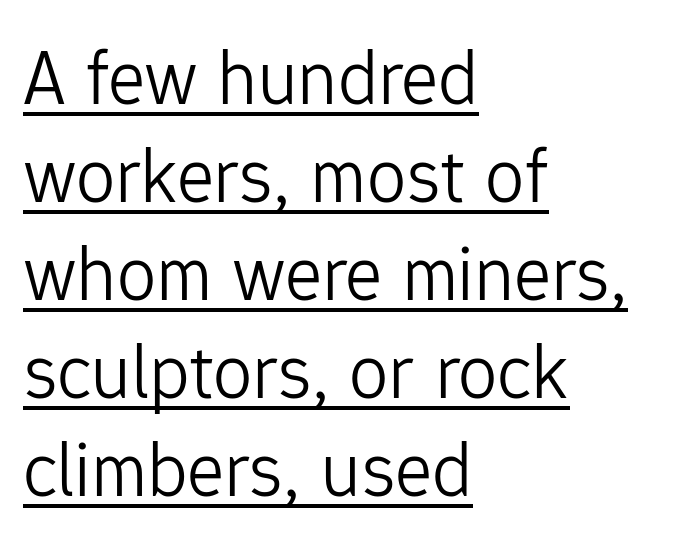
The image shows 79 px light sans-serif type, upright; set left-aligned, line spacing 1.24x, normal letter spacing, underlined; low stroke contrast and a medium x-height.
